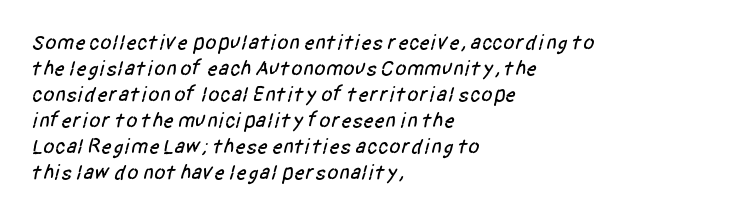
Short and long lines alike share a common starting point at left. Nobody touched the tracking dial on this one. The string is rendered with underlining switched off.
